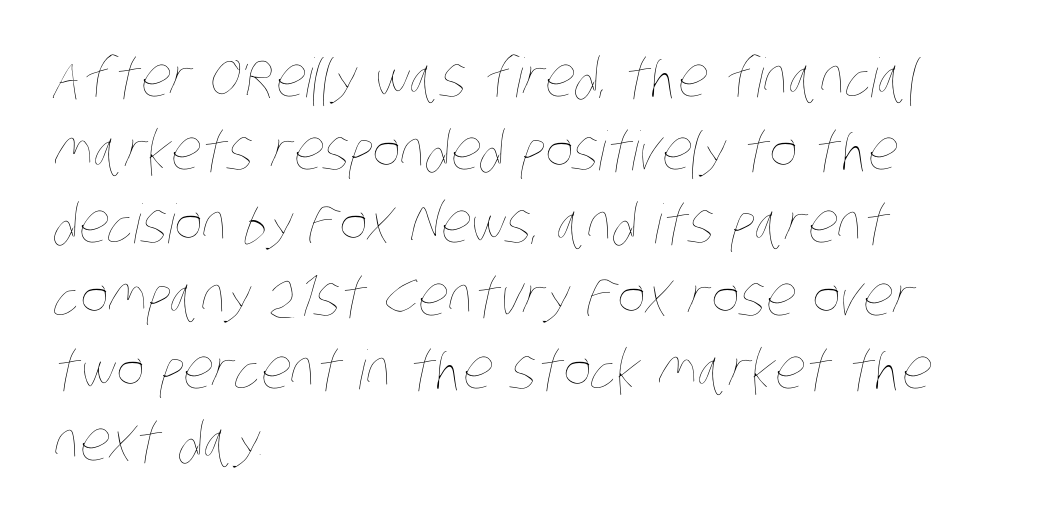
The image shows 54 px thin, condensed type; set left-aligned, normal line spacing (1.35x), normal letter spacing, not underlined; low stroke contrast and a large x-height.
